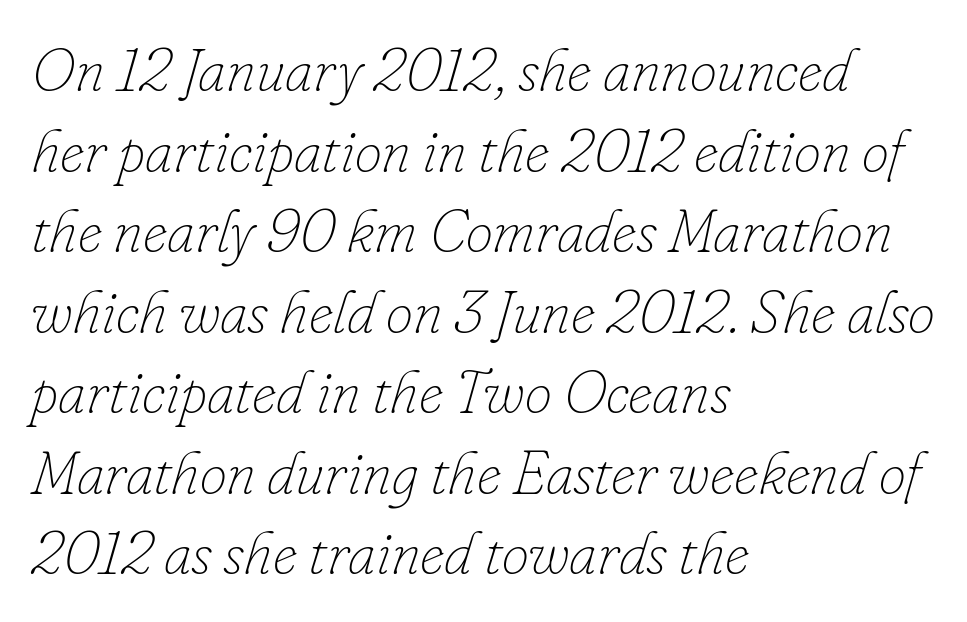
This sample is left-justified, so line endings fall wherever the words run out. Weight class: somewhere from thin through regular. No word sits above an underline. Normally led — the rows are evenly, conventionally spaced.
